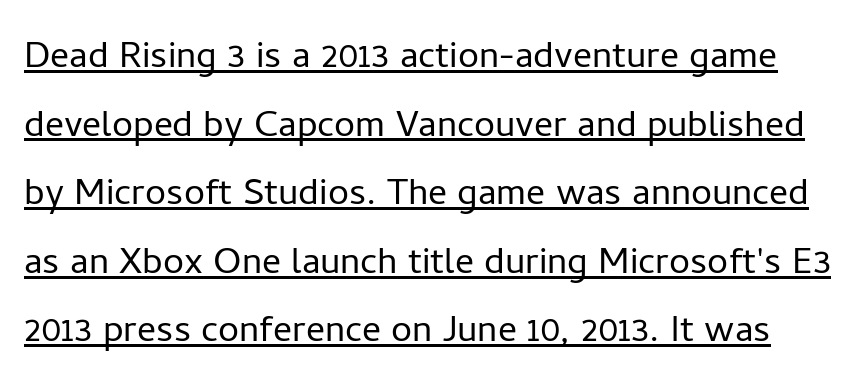
You could not count columns in this text — the font is proportionally spaced. When letters stand straight like this, we call the style roman or upright. Evenly set lines give the paragraph a standard silhouette. I'd call this a sans setting — the letters go barefoot.
